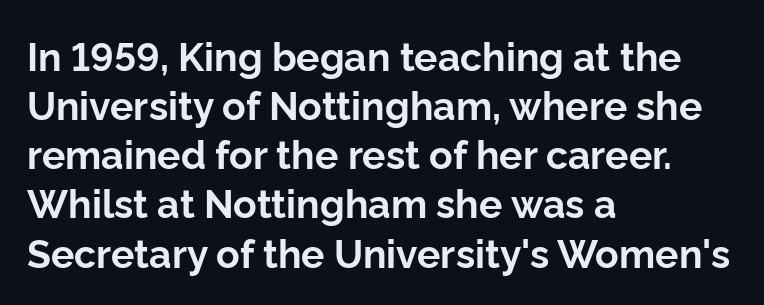
Q: Is the text bold? A: Yes.
Q: Is the text italic (slanted)? A: No, it is upright.
Q: Is the typeface a serif or a sans-serif typeface? A: Sans-serif.
Q: Is the text underlined? A: No.
Q: How is the paragraph aligned? A: Left-aligned.
Q: Is the spacing between letters normal or unusually wide? A: Normal.
Q: Is the spacing between lines tight, normal or loose? A: Normal.
Q: Width (condensed, normal, or wide)? A: Normal.
Q: Stroke contrast? A: Low.
Q: x-height? A: Medium.
Q: Monospaced? A: No.
